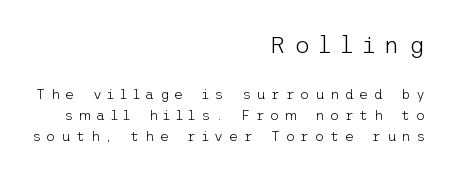
Q: Is the text bold? A: No.
Q: Is the text italic (slanted)? A: No, it is upright.
Q: Is the text underlined? A: No.
Q: How is the paragraph aligned? A: Right-aligned.
Q: Is the spacing between letters normal or unusually wide? A: Unusually wide.
Q: Is the spacing between lines tight, normal or loose? A: Normal.
Q: Which block of text is set in a larger size, the first (top) or the second (bottom)? A: The first (top) one.
